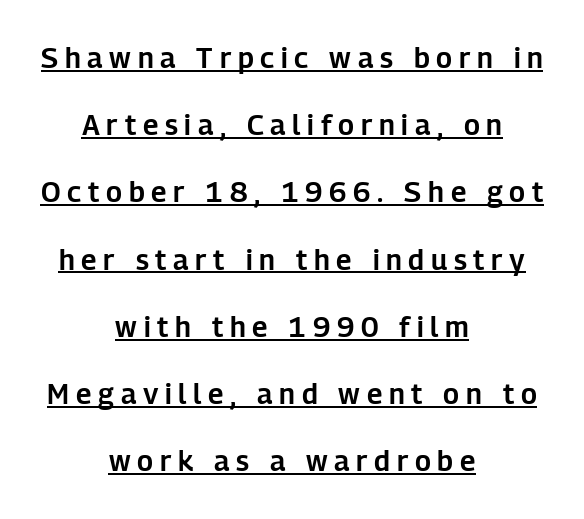
Varying glyph widths throughout — classic text-font behaviour. The paragraph has two soft edges and a firm central axis. Posture: upright roman. The horizontal fit of the characters is loose and conspicuously gappy. The text was rendered using a sans face with plain stroke endings. These lines stand farther apart than default settings would place them.
